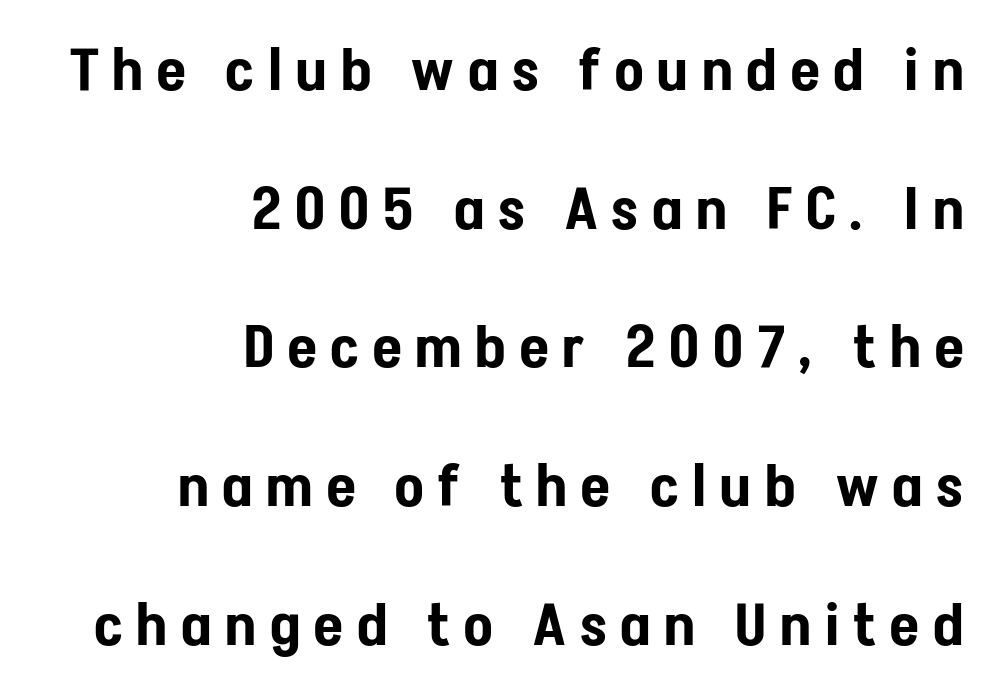
{"serif": "no", "italic": "no", "width": "condensed", "stroke_contrast": "low", "x_height": "medium", "monospaced": "no", "underline": "no", "align": "right", "line_spacing": "loose", "line_spacing_ratio": 2.35, "letter_spacing": "wide", "letter_spacing_em": 0.24, "glyph_px": 59}
